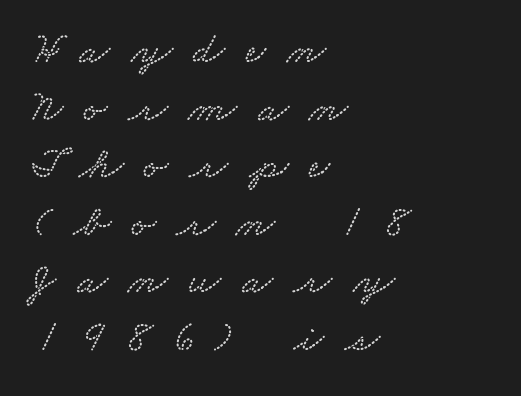
All the whitespace from short lines collects on the right. These lines sit exactly where default settings would place them. Type without underlining. Is the letter spacing exaggerated? Yes — the characters are pushed far apart.
